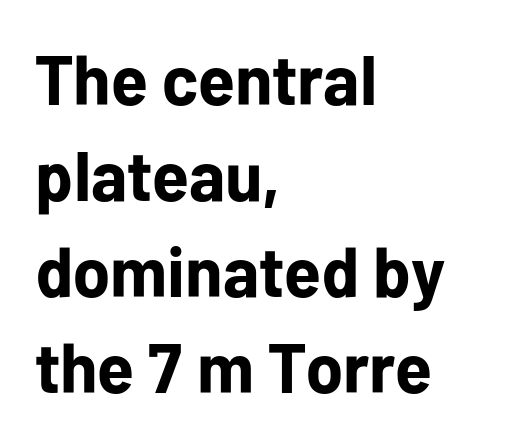
Q: Is the text bold? A: Yes.
Q: Is the text italic (slanted)? A: No, it is upright.
Q: Is the typeface a serif or a sans-serif typeface? A: Sans-serif.
Q: Is the text underlined? A: No.
Q: How is the paragraph aligned? A: Left-aligned.
Q: Is the spacing between letters normal or unusually wide? A: Normal.
Q: Is the spacing between lines tight, normal or loose? A: Normal.
Q: Width (condensed, normal, or wide)? A: Normal.
Q: Stroke contrast? A: Low.
Q: x-height? A: Medium.
Q: Monospaced? A: No.
